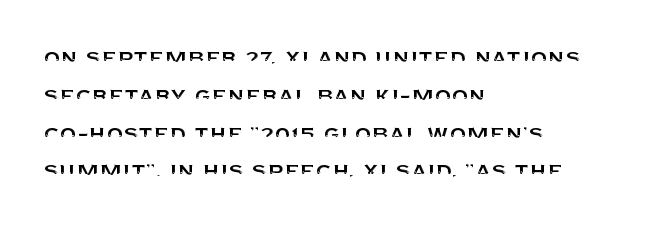
Q: Is the text italic (slanted)? A: No, it is upright.
Q: Is the text underlined? A: No.
Q: How is the paragraph aligned? A: Left-aligned.
Q: Is the spacing between letters normal or unusually wide? A: Normal.
Q: Is the spacing between lines tight, normal or loose? A: Normal.
